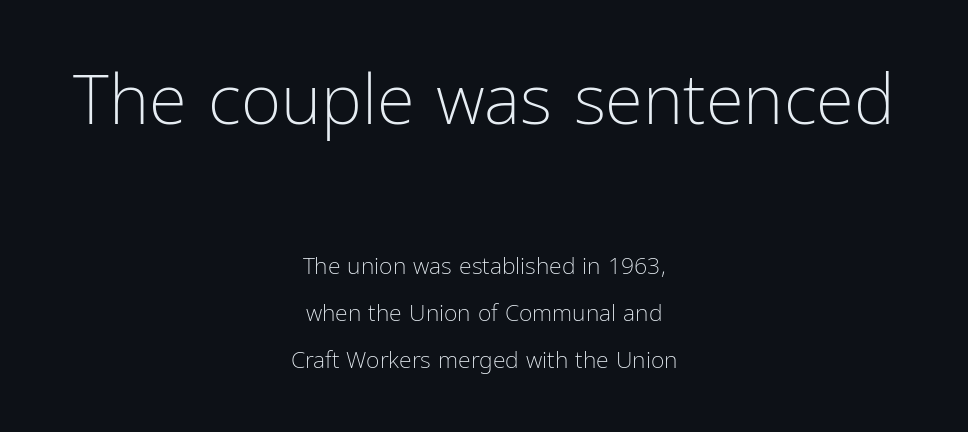
{"serif": "no", "italic": "no", "bold": "no", "weight": "light", "width": "condensed", "stroke_contrast": "low", "x_height": "medium", "monospaced": "no", "underline": "no", "align": "center", "line_spacing": "loose", "line_spacing_ratio": 2.04, "letter_spacing": "normal", "letter_spacing_em": 0.0, "larger_block": "first", "size_ratio": 3.0, "glyph_px": 69}
